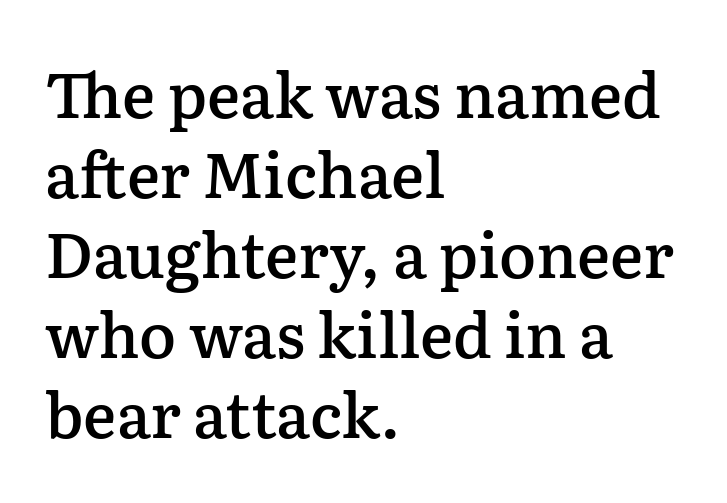
The image shows 62 px semibold serif type, upright; set left-aligned, normal line spacing (1.29x), normal letter spacing, not underlined; low stroke contrast and a medium x-height.
